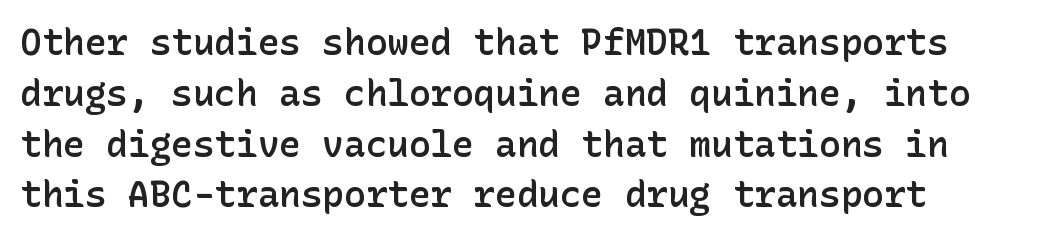
The typesetter chose a ragged-right arrangement here. Is the letter spacing exaggerated? No — it looks like the ordinary default. The typeface chosen for these lines omits serifs. No word sits above an underline.
